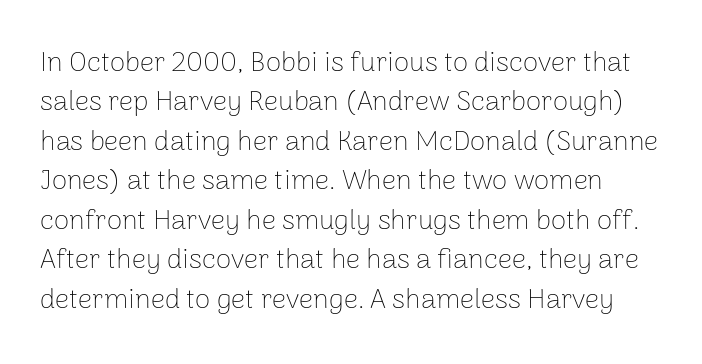
The image shows 28 px thin sans-serif type, upright; set normal line spacing (1.41x), normal letter spacing, not underlined; low stroke contrast and a medium x-height.
